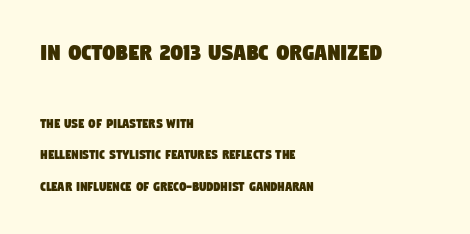
Q: Is the text underlined? A: No.
Q: How is the paragraph aligned? A: Left-aligned.
Q: Is the spacing between letters normal or unusually wide? A: Normal.
Q: Is the spacing between lines tight, normal or loose? A: Loose.
Q: Which block of text is set in a larger size, the first (top) or the second (bottom)? A: The first (top) one.
